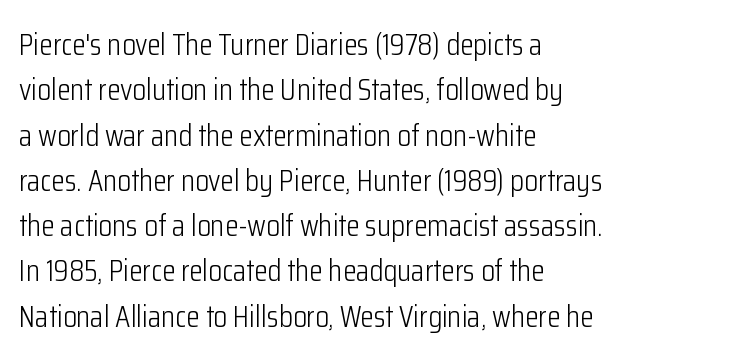
Each word holds together tightly as a unit, with standard inter-letter gaps. Ink coverage per letter is moderate at most. The paragraph has a hard left edge and a soft right edge. It's the straight-up-and-down kind of type. One glance says typical: line gaps are just what's usual. Examine the stroke ends and you'll find no serifs.
